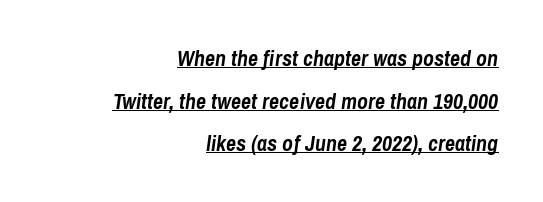
What stands out about the letter spacing? Nothing — it is the standard amount. The rendering anchors every line to the right-hand side. In terms of posture, this sample is oblique. Regarding leading, the lines here are spaced well apart. Honestly, the underline is the first thing you notice here.
